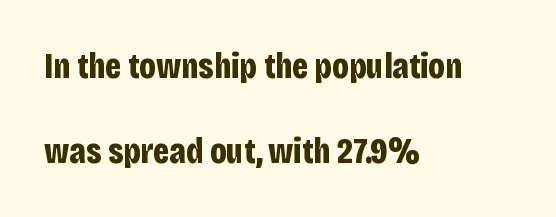
{"serif": "no", "italic": "no", "bold": "yes", "weight": "bold", "width": "condensed", "stroke_contrast": "low", "x_height": "large", "monospaced": "no", "underline": "no", "align": "left", "line_spacing": "loose", "line_spacing_ratio": 2.36, "letter_spacing": "normal", "letter_spacing_em": 0.0, "glyph_px": 36}
